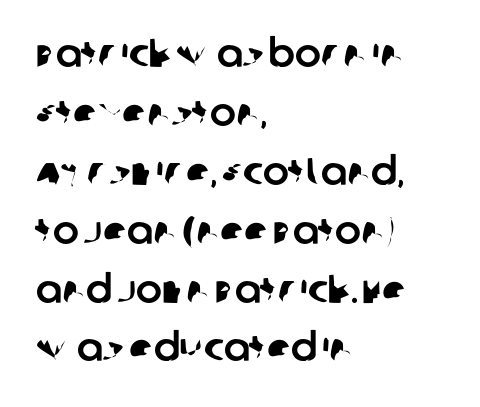
The image shows 39 px sans-serif type; set left-aligned, normal line spacing (1.51x), normal letter spacing, not underlined; low stroke contrast and a large x-height.
